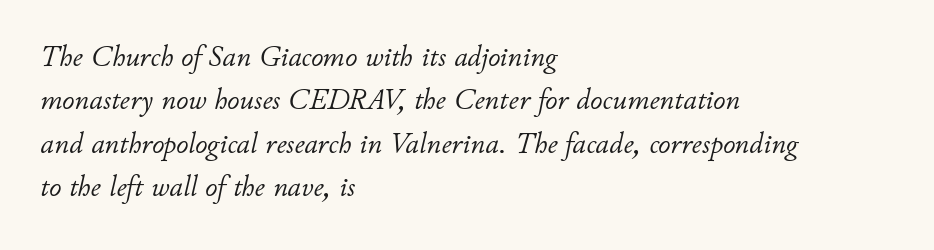
Q: Is the text bold? A: No.
Q: Is the text italic (slanted)? A: Yes, it leans right by about 11 degrees.
Q: Is the text underlined? A: No.
Q: How is the paragraph aligned? A: Left-aligned.
Q: Is the spacing between letters normal or unusually wide? A: Normal.
Q: Is the spacing between lines tight, normal or loose? A: Normal.
Q: Width (condensed, normal, or wide)? A: Normal.
Q: Stroke contrast? A: Low.
Q: x-height? A: Small.
Q: Monospaced? A: No.
